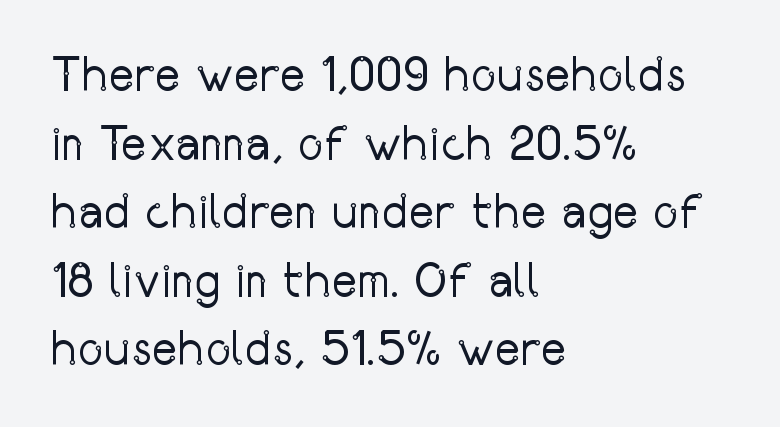
The face used here is proportionally spaced, like ordinary book or web type. Rows of type keep a routine distance in the vertical direction. Check where the strokes stop: nothing finishes them off — pure sans. The line texture is even and compact thanks to regular tracking.
